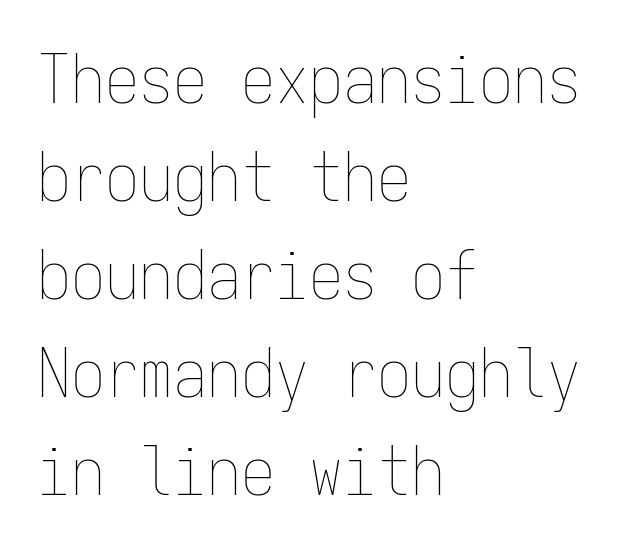
Q: Is the text bold? A: No.
Q: Is the text italic (slanted)? A: No, it is upright.
Q: Is the text underlined? A: No.
Q: How is the paragraph aligned? A: Left-aligned.
Q: Is the spacing between letters normal or unusually wide? A: Normal.
Q: Is the spacing between lines tight, normal or loose? A: Normal.
Q: Width (condensed, normal, or wide)? A: Condensed.
Q: Stroke contrast? A: Low.
Q: x-height? A: Medium.
Q: Monospaced? A: Yes.
